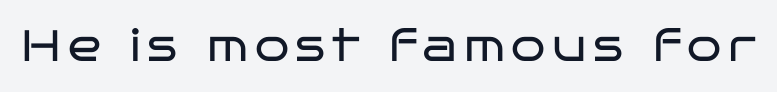
{"serif": "no", "italic": "no", "bold": "no", "weight": "regular", "width": "wide", "stroke_contrast": "low", "x_height": "large", "monospaced": "no", "underline": "no", "glyph_px": 44}
